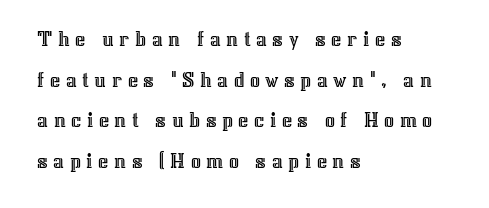
How are the letters spaced? Widely, with obvious added tracking. Does the lettering tilt? It doesn't — this is upright. Horizontally, the lines are justified to the leading edge only. Plain, unruled lines of type.
